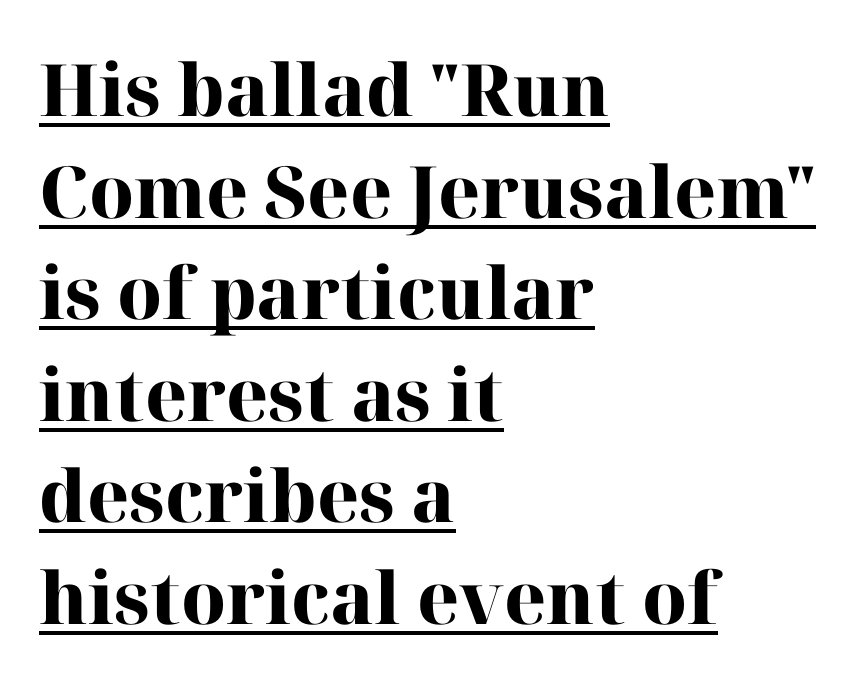
{"serif": "yes", "italic": "no", "bold": "yes", "weight": "heavy", "width": "normal", "stroke_contrast": "high", "x_height": "medium", "monospaced": "no", "underline": "yes", "align": "left", "line_spacing": "normal", "line_spacing_ratio": 1.41, "letter_spacing": "normal", "letter_spacing_em": 0.0, "glyph_px": 72}
